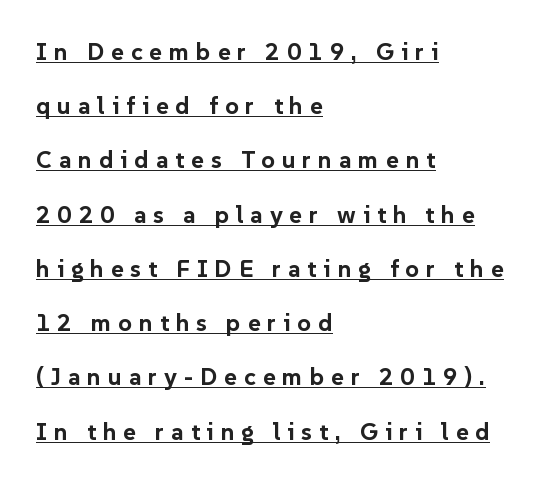
{"italic": "no", "bold": "yes", "underline": "yes", "align": "left", "line_spacing": "loose", "line_spacing_ratio": 2.26, "letter_spacing": "wide", "letter_spacing_em": 0.29, "glyph_px": 24}
